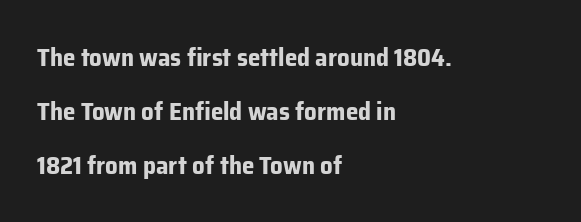
The image shows 25 px bold type, upright; set left-aligned, loose line spacing (2.16x), normal letter spacing, not underlined.
